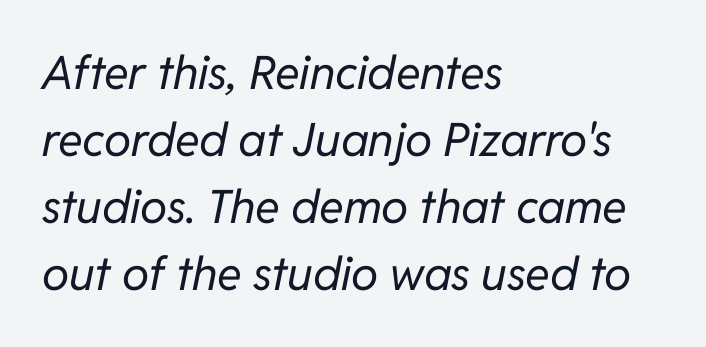
Q: Is the text bold? A: No.
Q: Is the text italic (slanted)? A: Yes, it leans right by about 11 degrees.
Q: Is the text underlined? A: No.
Q: How is the paragraph aligned? A: Left-aligned.
Q: Is the spacing between letters normal or unusually wide? A: Normal.
Q: Is the spacing between lines tight, normal or loose? A: Normal.
Q: Width (condensed, normal, or wide)? A: Normal.
Q: Stroke contrast? A: Low.
Q: x-height? A: Medium.
Q: Monospaced? A: No.
